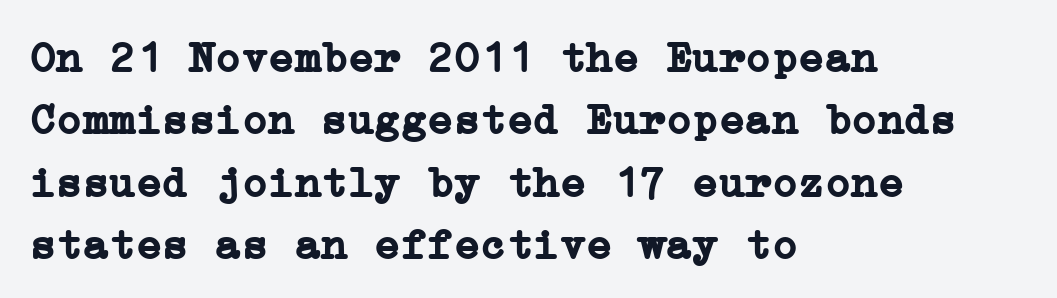
In terms of leading, this rendering sits right in the middle. Old-style or modern, the face here clearly has serifs. The letters stand upright; this is a roman face. Stroke thickness is high; the sample reads as a true bold. Words float on clear page, feet unadorned.
